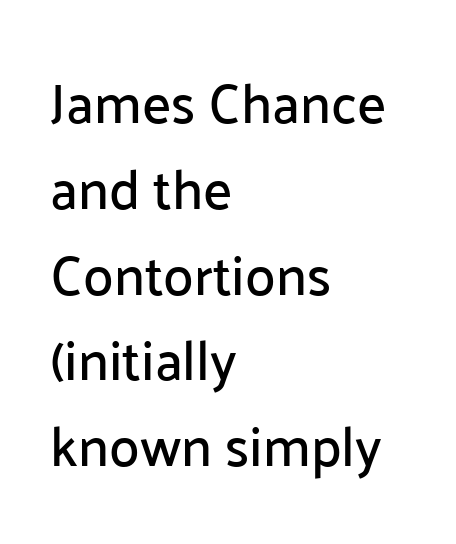
{"serif": "no", "italic": "no", "width": "normal", "stroke_contrast": "low", "x_height": "medium", "monospaced": "no", "underline": "no", "align": "left", "line_spacing": "normal", "line_spacing_ratio": 1.56, "letter_spacing": "normal", "letter_spacing_em": 0.0, "glyph_px": 55}
